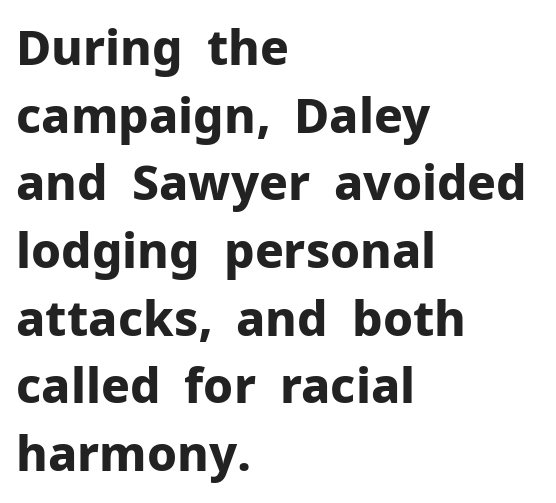
The image shows 48 px bold sans-serif type, upright; set left-aligned, normal line spacing (1.41x), normal letter spacing, not underlined; low stroke contrast and a medium x-height.
